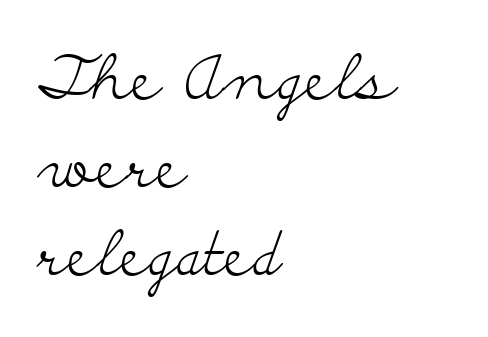
This reads as an unemphasized weight, regular at the heaviest. Descender tails drop into unmarked territory. Think of a printed novel: that variable character pitch is what you see here.
